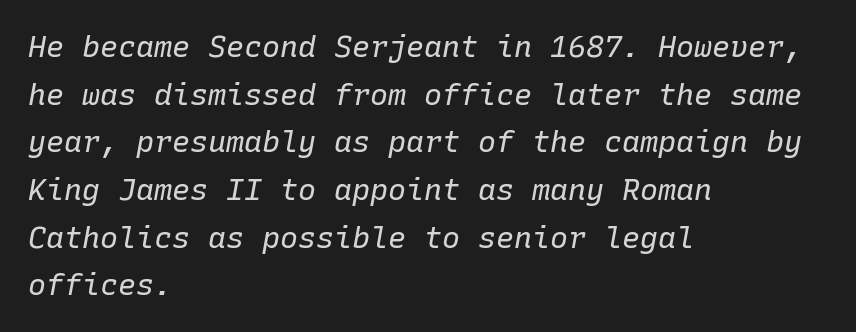
The image shows 30 px regular-weight type, italic (leaning right), monospaced; set left-aligned, normal line spacing (1.59x), normal letter spacing, not underlined; low stroke contrast and a medium x-height.
